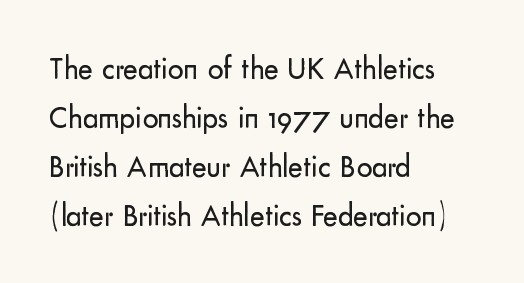
The image shows 31 px regular-weight sans-serif type, upright; set left-aligned, normal line spacing (1.58x), normal letter spacing, not underlined; low stroke contrast and a small x-height.
